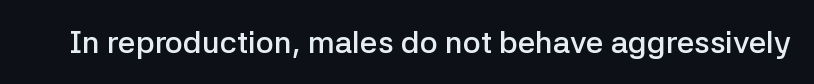
The image shows 31 px semibold sans-serif type, upright; set normal letter spacing, not underlined; low stroke contrast and a medium x-height.
